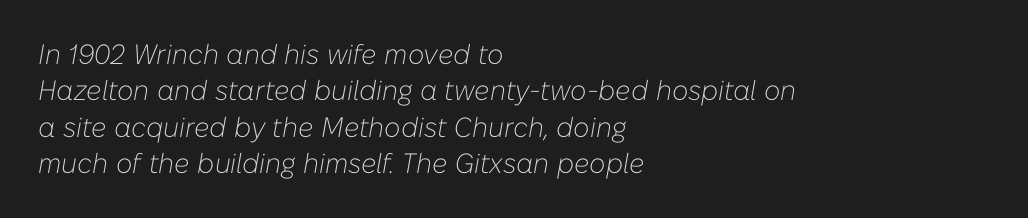
{"italic": "yes", "lean": "right", "slant_degrees": 10, "bold": "no", "weight": "light", "width": "normal", "stroke_contrast": "low", "x_height": "medium", "monospaced": "no", "underline": "no", "align": "left", "line_spacing": "normal", "line_spacing_ratio": 1.3, "letter_spacing": "normal", "letter_spacing_em": 0.0, "glyph_px": 28}
